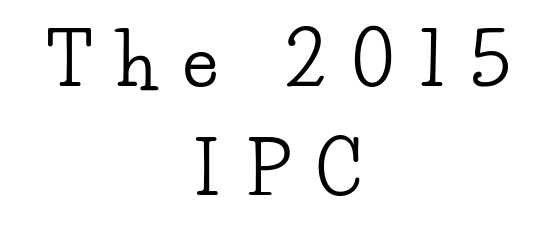
The image shows 71 px wide serif type, upright; set centered, normal line spacing (1.54x), unusually wide letter spacing (+0.37 em), not underlined; low stroke contrast and a small x-height.
